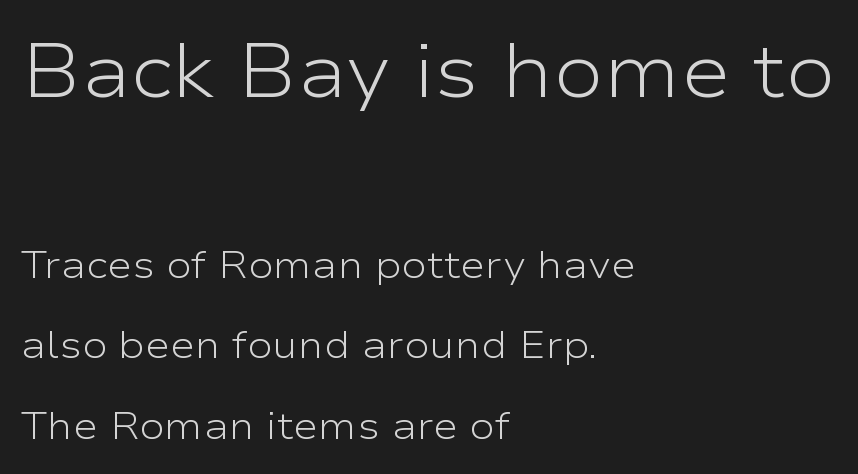
{"serif": "no", "italic": "no", "bold": "no", "weight": "light", "width": "wide", "stroke_contrast": "low", "x_height": "medium", "monospaced": "no", "underline": "no", "align": "left", "line_spacing": "loose", "line_spacing_ratio": 2.11, "letter_spacing": "normal", "letter_spacing_em": 0.0, "larger_block": "first", "size_ratio": 1.97, "glyph_px": 75}
